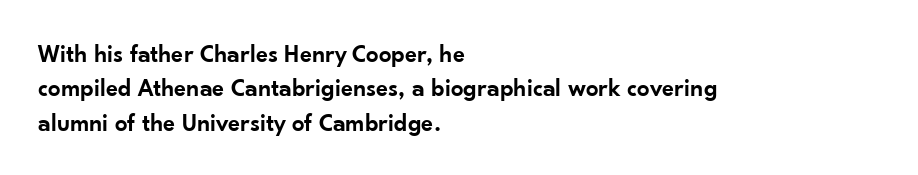
Q: Is the text bold? A: Semi-bold.
Q: Is the text italic (slanted)? A: No, it is upright.
Q: Is the text underlined? A: No.
Q: How is the paragraph aligned? A: Left-aligned.
Q: Is the spacing between letters normal or unusually wide? A: Normal.
Q: Is the spacing between lines tight, normal or loose? A: Normal.
